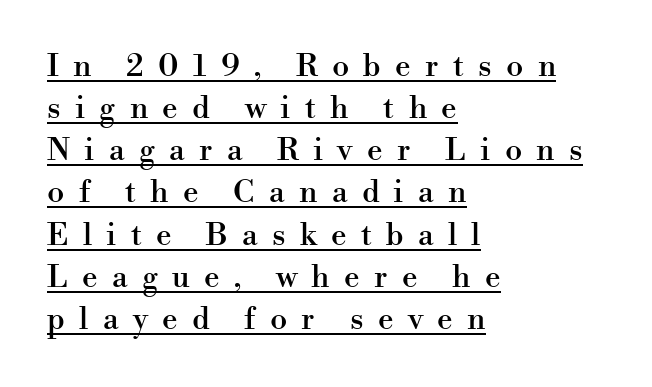
The image shows 31 px serif type, upright; set left-aligned, normal line spacing (1.36x), unusually wide letter spacing (+0.46 em), underlined; high stroke contrast and a small x-height.
